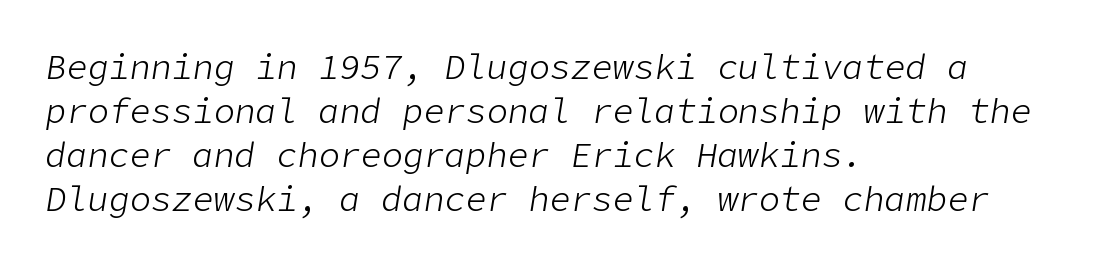
Is the type heavy? It reads as light-to-regular instead. Glance below the letters and you will spot only blank space. Visually the block forms a straight wall on the left and a jagged coastline on the right. Vertically, the passage feels balanced, rows spaced as you'd expect. Tall strokes in this sample are angled rather than plumb. Honestly, the letter spacing is just normal — you wouldn't notice it.
